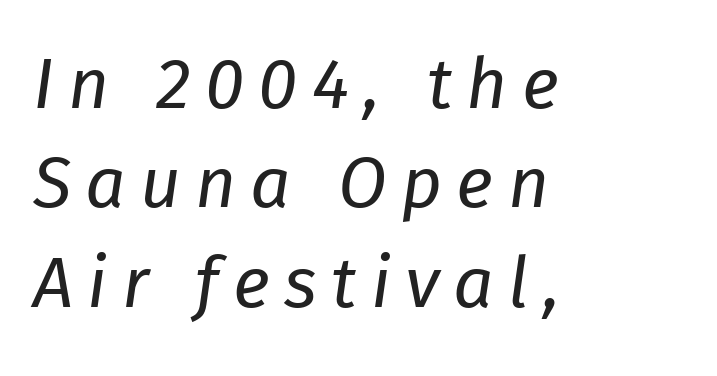
What stands out about the letter spacing? Its width — letters are far apart. Underline: absent. The face used here is proportionally spaced, like ordinary book or web type. Short and long lines alike share a common starting point at left.
